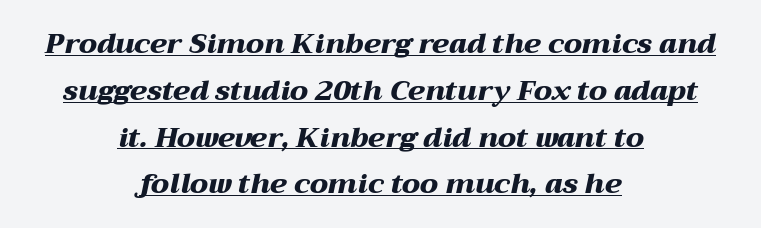
A baseline rule has been typeset under these characters. Inter-character spacing is left at the font's built-in metrics. The rendering positions every line midway between the sides. Think of a printed novel: that variable character pitch is what you see here.
